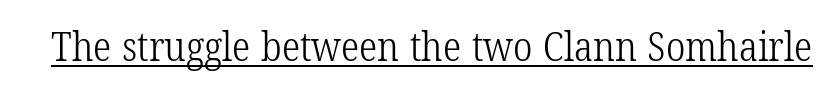
The image shows 41 px light, condensed serif type; set normal letter spacing, underlined; low stroke contrast and a medium x-height.
